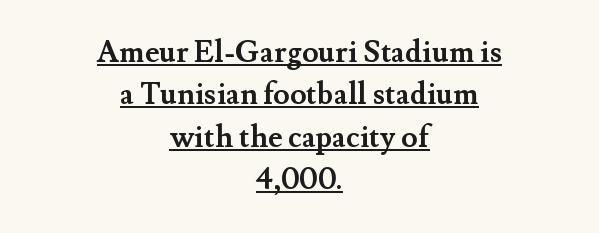
The image shows 30 px semibold serif type, upright; set centered, normal line spacing (1.41x), normal letter spacing, underlined; medium stroke contrast and a small x-height.
